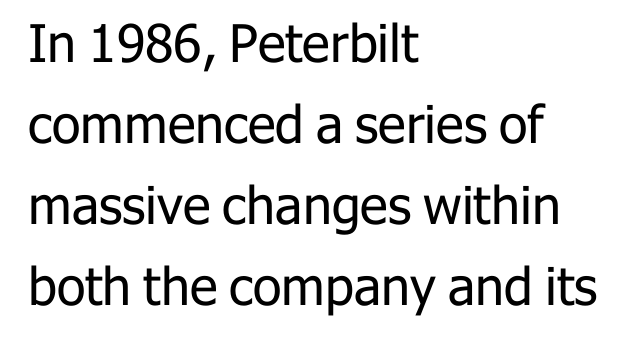
Q: Is the text bold? A: No.
Q: Is the text italic (slanted)? A: No, it is upright.
Q: Is the typeface a serif or a sans-serif typeface? A: Sans-serif.
Q: Is the text underlined? A: No.
Q: How is the paragraph aligned? A: Left-aligned.
Q: Is the spacing between letters normal or unusually wide? A: Normal.
Q: Is the spacing between lines tight, normal or loose? A: Normal.
Q: Width (condensed, normal, or wide)? A: Normal.
Q: Stroke contrast? A: Low.
Q: x-height? A: Medium.
Q: Monospaced? A: No.
